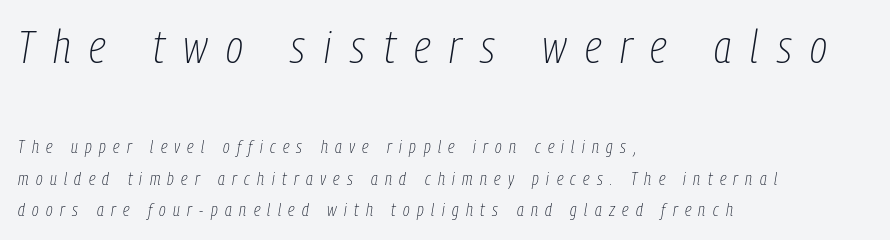
The image shows 46 px thin, condensed type, italic (leaning right); set left-aligned, line spacing 1.75x, unusually wide letter spacing (+0.41 em), not underlined; the first (top) block is 2.56x larger; low stroke contrast and a medium x-height.
